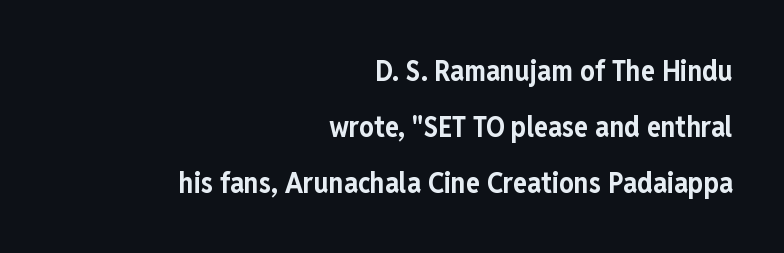
Q: Is the text bold? A: Yes.
Q: Is the text italic (slanted)? A: No, it is upright.
Q: Is the typeface a serif or a sans-serif typeface? A: Sans-serif.
Q: Is the text underlined? A: No.
Q: How is the paragraph aligned? A: Right-aligned.
Q: Is the spacing between letters normal or unusually wide? A: Normal.
Q: Is the spacing between lines tight, normal or loose? A: Loose.
Q: Width (condensed, normal, or wide)? A: Condensed.
Q: Stroke contrast? A: Low.
Q: x-height? A: Medium.
Q: Monospaced? A: No.
